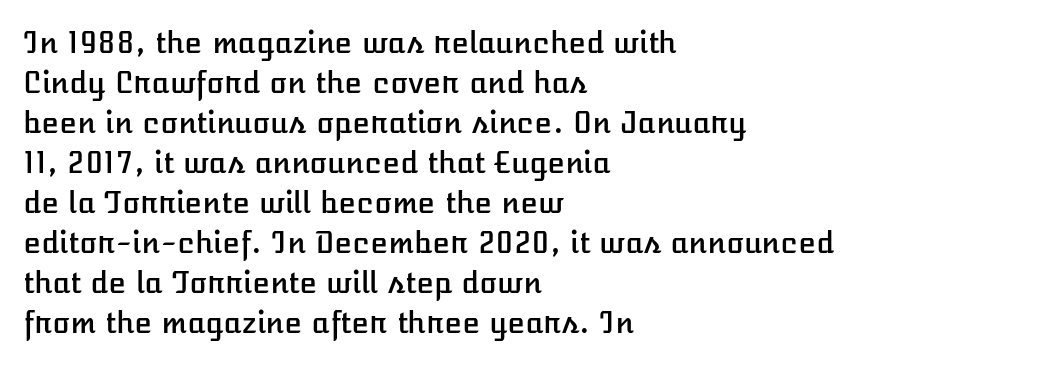
The image shows 29 px text type, upright; set left-aligned, normal line spacing (1.38x), normal letter spacing, not underlined; low stroke contrast and a medium x-height.
